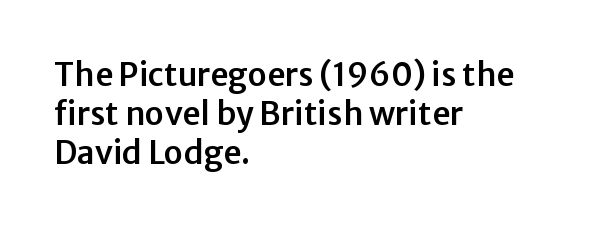
The image shows 32 px sans-serif type, upright; set left-aligned, line spacing 1.22x, normal letter spacing, not underlined; low stroke contrast and a medium x-height.
